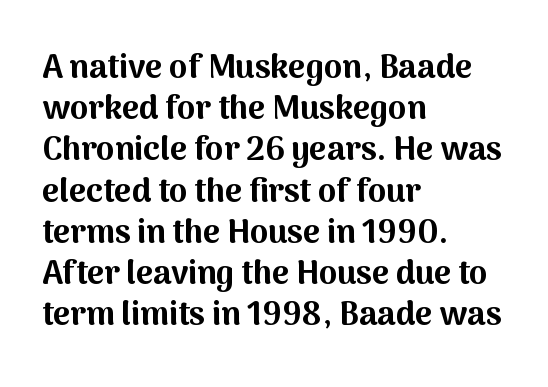
The image shows 33 px bold sans-serif type, upright; set left-aligned, normal line spacing (1.25x), normal letter spacing, not underlined; medium stroke contrast and a medium x-height.
